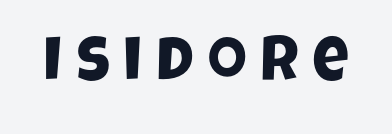
The space beneath each line is pristine and unruled. A sans-serif font was chosen for this passage. The passage shown has open, widely tracked lettering throughout. Here the designer chose a conventional face with non-uniform glyph widths.
